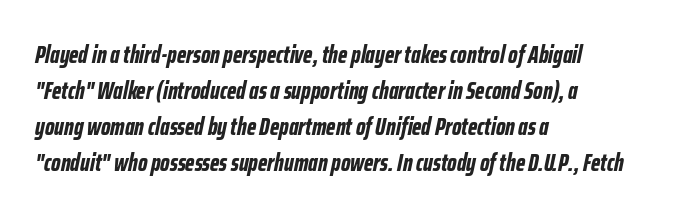
The image shows 24 px bold type, italic (leaning right); set left-aligned, normal line spacing (1.5x), normal letter spacing, not underlined.
